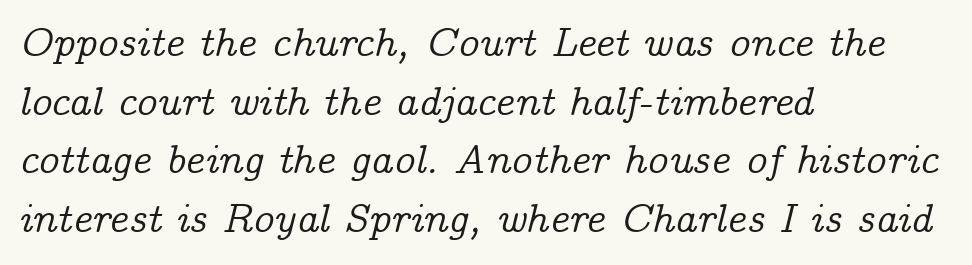
The designer went with a serif here, giving each stem small feet. Just letters on the line, the space beneath them empty. Think of a printed novel: that variable character pitch is what you see here. Style check: oblique. Between one letter and the next there's only the usual sliver of space. The compositor pushed each line to the left boundary.
